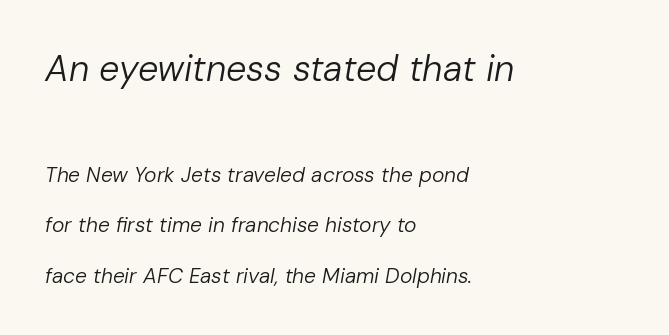
{"italic": "yes", "lean": "right", "slant_degrees": 10, "bold": "no", "weight": "regular", "width": "normal", "stroke_contrast": "low", "x_height": "medium", "monospaced": "no", "underline": "no", "align": "left", "line_spacing": "loose", "line_spacing_ratio": 2.41, "letter_spacing": "normal", "letter_spacing_em": 0.0, "larger_block": "first", "size_ratio": 1.71, "glyph_px": 36}
